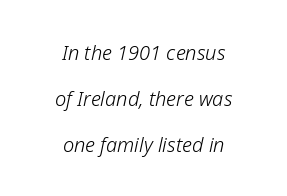
{"italic": "yes", "lean": "right", "slant_degrees": 12, "bold": "no", "underline": "no", "align": "center", "line_spacing": "loose", "line_spacing_ratio": 2.3, "letter_spacing": "normal", "letter_spacing_em": 0.0, "glyph_px": 20}
